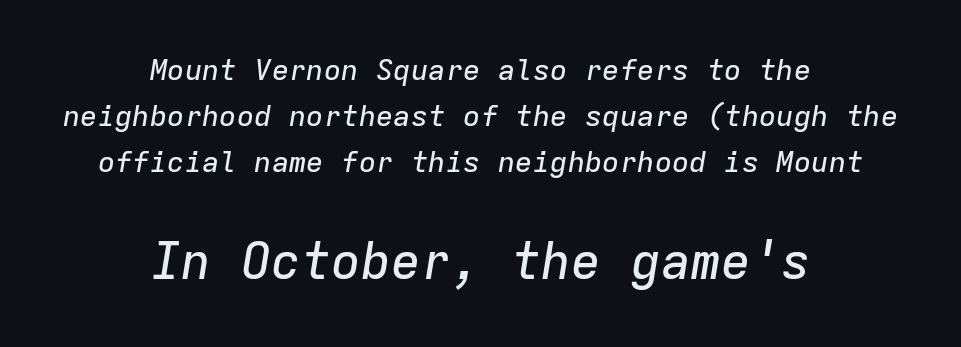
The image shows 50 px text type, italic (leaning right), monospaced; set centered, normal line spacing (1.59x), normal letter spacing, not underlined; the second (bottom) block is 1.72x larger; low stroke contrast and a medium x-height.
